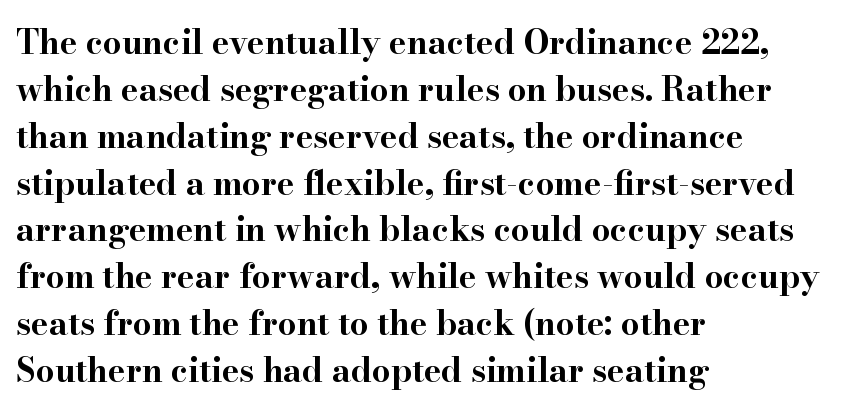
The image shows 33 px bold, wide serif type, upright; set left-aligned, normal line spacing (1.42x), normal letter spacing, not underlined; high stroke contrast and a small x-height.
